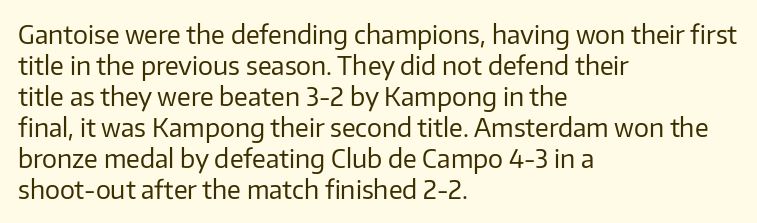
The image shows 25 px text type, upright; set left-aligned, line spacing 1.24x, normal letter spacing, not underlined.
